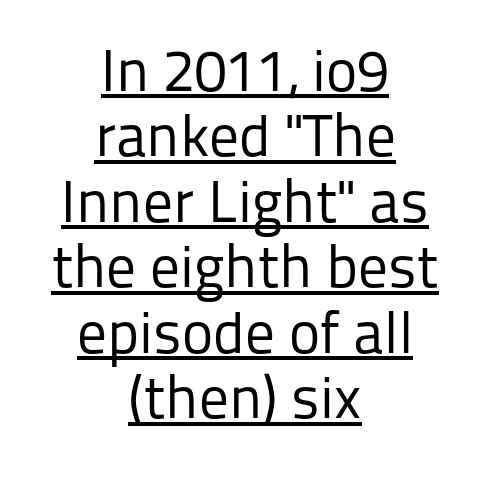
The image shows 59 px regular-weight sans-serif type, upright; set centered, tight line spacing (1.11x), normal letter spacing, underlined; low stroke contrast and a medium x-height.
